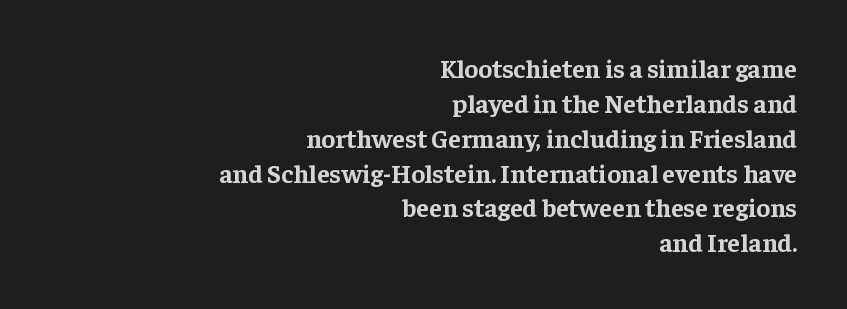
Q: Is the text bold? A: Yes.
Q: Is the text italic (slanted)? A: No, it is upright.
Q: Is the text underlined? A: No.
Q: How is the paragraph aligned? A: Right-aligned.
Q: Is the spacing between letters normal or unusually wide? A: Normal.
Q: Is the spacing between lines tight, normal or loose? A: Normal.
